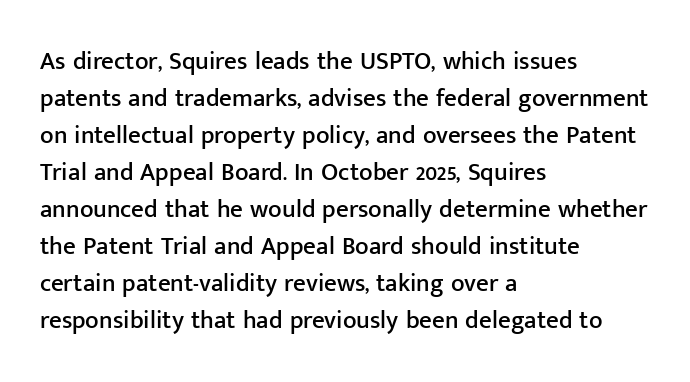
Q: Is the text italic (slanted)? A: No, it is upright.
Q: Is the text underlined? A: No.
Q: How is the paragraph aligned? A: Left-aligned.
Q: Is the spacing between letters normal or unusually wide? A: Normal.
Q: Is the spacing between lines tight, normal or loose? A: Normal.
